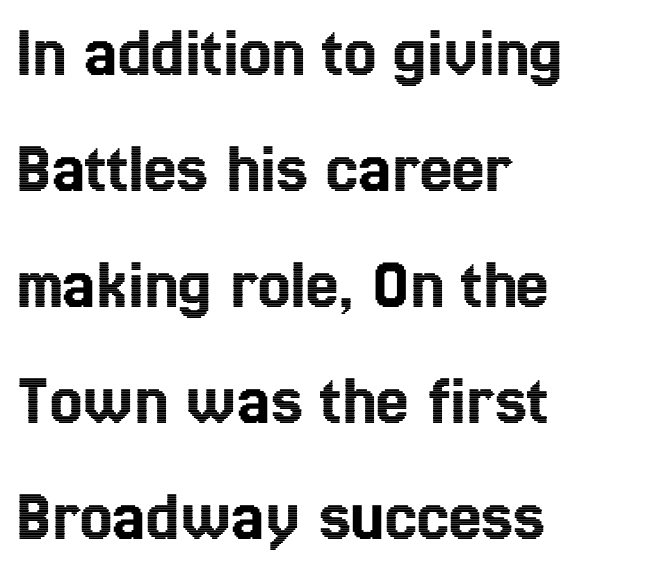
The image shows 73 px condensed type, upright; set left-aligned, normal line spacing (1.59x), normal letter spacing, not underlined; a medium x-height.
